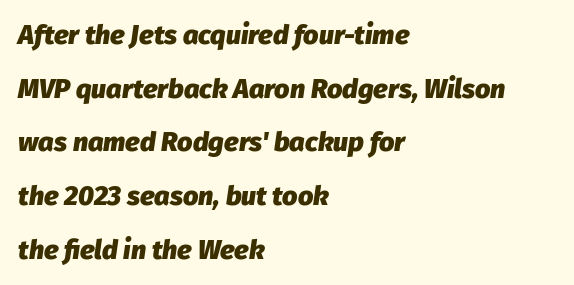
The image shows 27 px bold type, italic (leaning right); set left-aligned, loose line spacing (1.99x), normal letter spacing, not underlined.
